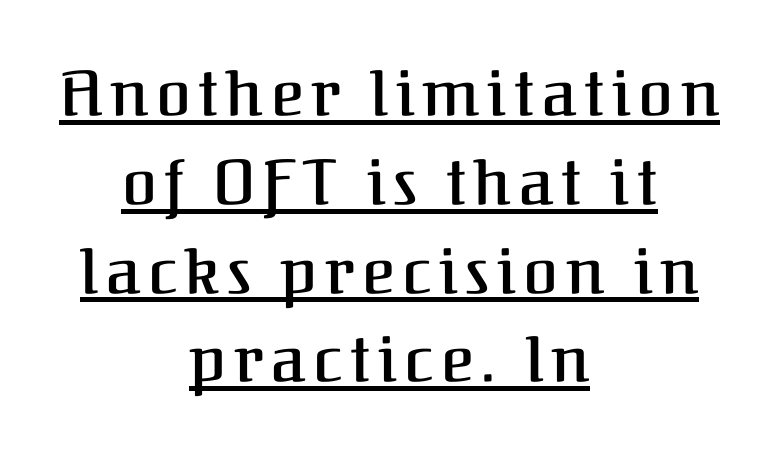
Q: Is the text bold? A: Semi-bold.
Q: Is the text italic (slanted)? A: No, it is upright.
Q: Is the typeface a serif or a sans-serif typeface? A: Serif.
Q: Is the text underlined? A: Yes.
Q: How is the paragraph aligned? A: Centered.
Q: Is the spacing between lines tight, normal or loose? A: Normal.
Q: Width (condensed, normal, or wide)? A: Normal.
Q: Stroke contrast? A: Medium.
Q: x-height? A: Medium.
Q: Monospaced? A: No.
